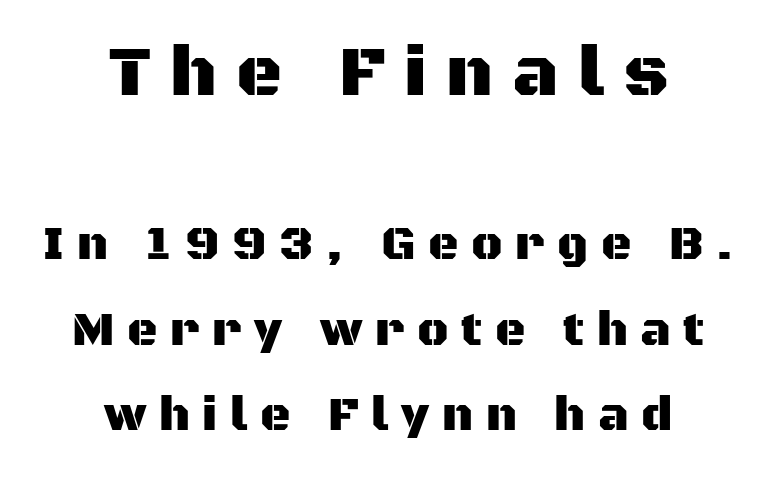
The image shows 71 px sans-serif type, upright; set centered, line spacing 1.82x, unusually wide letter spacing (+0.27 em), not underlined; the first (top) block is 1.51x larger; medium stroke contrast and a large x-height.
